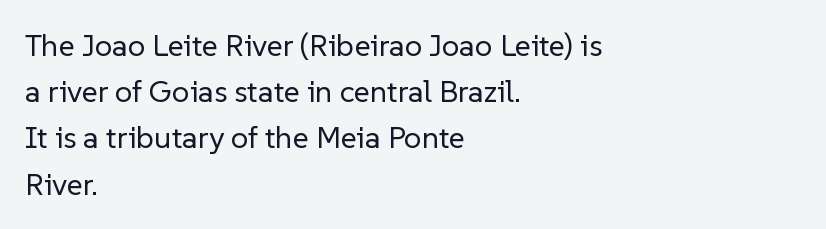
The image shows 31 px regular-weight sans-serif type, upright; set left-aligned, normal line spacing (1.49x), normal letter spacing, not underlined; low stroke contrast and a medium x-height.
